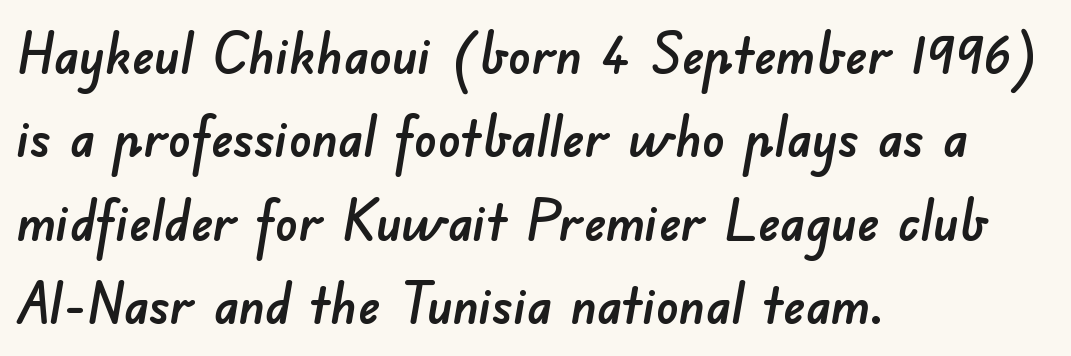
{"serif": "no", "width": "normal", "stroke_contrast": "low", "x_height": "small", "monospaced": "no", "underline": "no", "align": "left", "line_spacing": "normal", "line_spacing_ratio": 1.49, "letter_spacing": "normal", "letter_spacing_em": 0.0, "glyph_px": 56}
